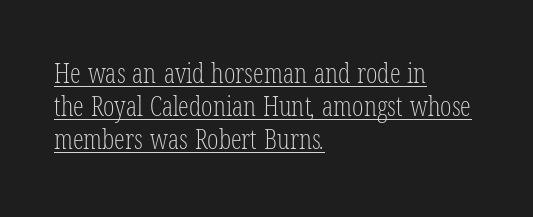
The strokes are not fattened; the text isn't bold. Short note: letters normally spaced. The paragraph shown leans on its left margin. In designer terms, the underline attribute is active on this setting.
